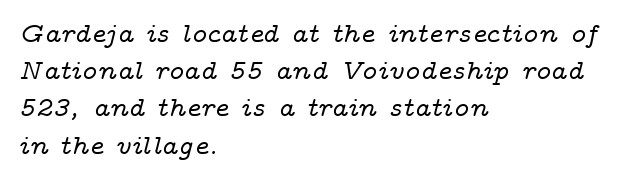
Q: Is the text italic (slanted)? A: Yes, it leans right by about 14 degrees.
Q: Is the typeface a serif or a sans-serif typeface? A: Serif.
Q: Is the text underlined? A: No.
Q: How is the paragraph aligned? A: Left-aligned.
Q: Is the spacing between letters normal or unusually wide? A: Normal.
Q: Is the spacing between lines tight, normal or loose? A: Normal.
Q: Width (condensed, normal, or wide)? A: Wide.
Q: Stroke contrast? A: Low.
Q: x-height? A: Medium.
Q: Monospaced? A: No.
